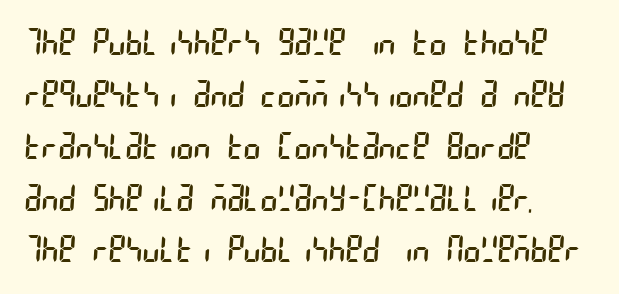
The lines in this sample share a left origin and differ only in where they stop. Standard letterfit; no display-style spreading of the glyphs. Bold? No — there's no thickening of the strokes. Honestly, the row spacing looks completely unremarkable. Lines of text with bare space underneath. No feet cap the strokes, marking this as sans-serif type.
